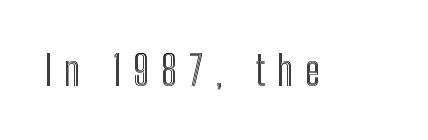
Someone cranked the tracking dial way up on this one. A typesetter would call this proportional, since set widths differ per character. Posture: vertical. Only glyphs here, with clear space below each row.
